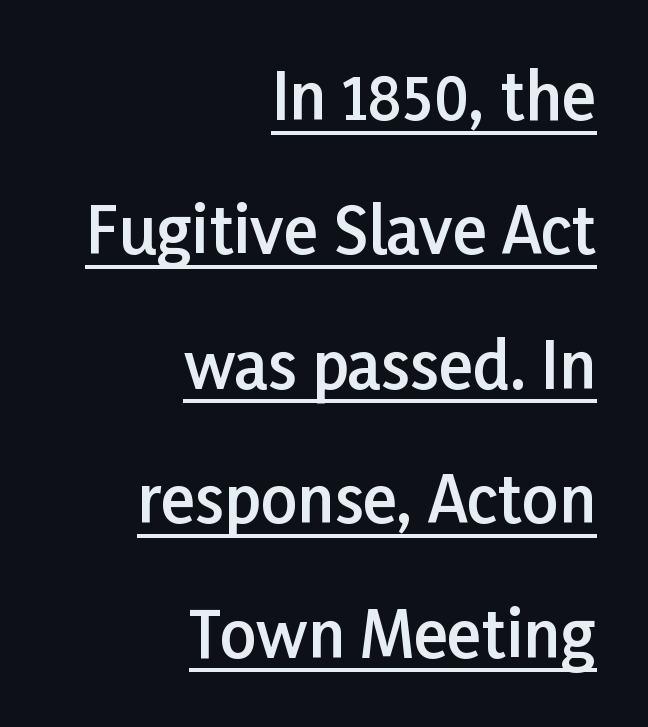
Q: Is the text bold? A: Semi-bold.
Q: Is the text italic (slanted)? A: No, it is upright.
Q: Is the typeface a serif or a sans-serif typeface? A: Sans-serif.
Q: Is the text underlined? A: Yes.
Q: How is the paragraph aligned? A: Right-aligned.
Q: Is the spacing between letters normal or unusually wide? A: Normal.
Q: Is the spacing between lines tight, normal or loose? A: Loose.
Q: Width (condensed, normal, or wide)? A: Normal.
Q: Stroke contrast? A: Low.
Q: x-height? A: Medium.
Q: Monospaced? A: No.
